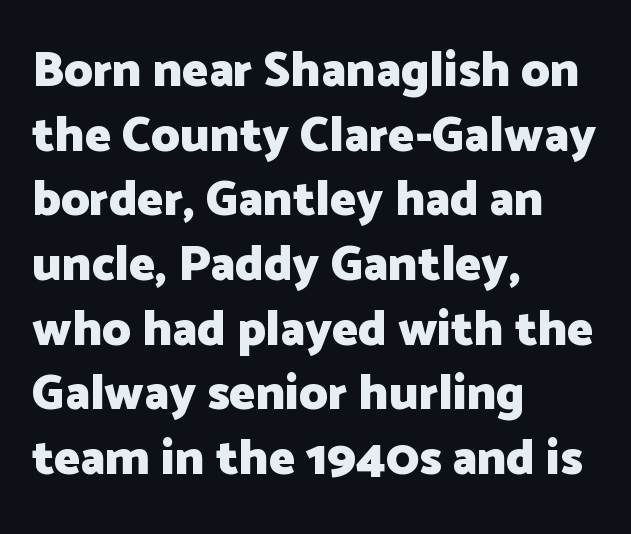
{"serif": "no", "italic": "no", "bold": "yes", "weight": "heavy", "width": "normal", "stroke_contrast": "low", "x_height": "medium", "monospaced": "no", "underline": "no", "align": "left", "line_spacing": "normal", "line_spacing_ratio": 1.32, "letter_spacing": "normal", "letter_spacing_em": 0.0, "glyph_px": 49}
